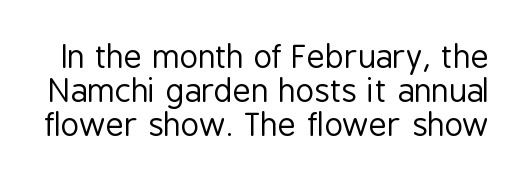
The image shows 32 px regular-weight, condensed sans-serif type, upright; set tight line spacing (1.06x), normal letter spacing, not underlined; low stroke contrast and a medium x-height.
